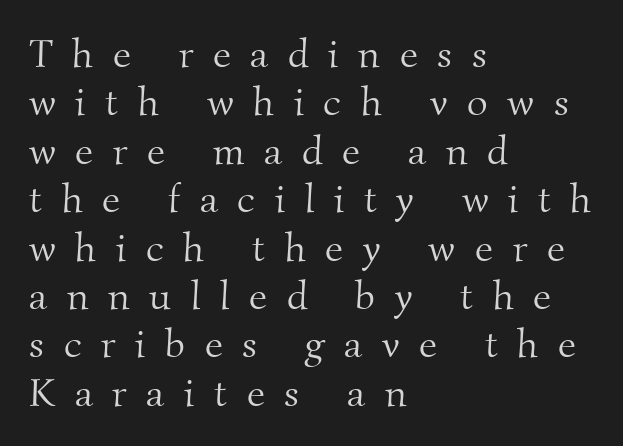
Underline: absent. The characters are drawn with everyday or finer stroke widths. The face used here is proportionally spaced, like ordinary book or web type. Alignment: flush left.
